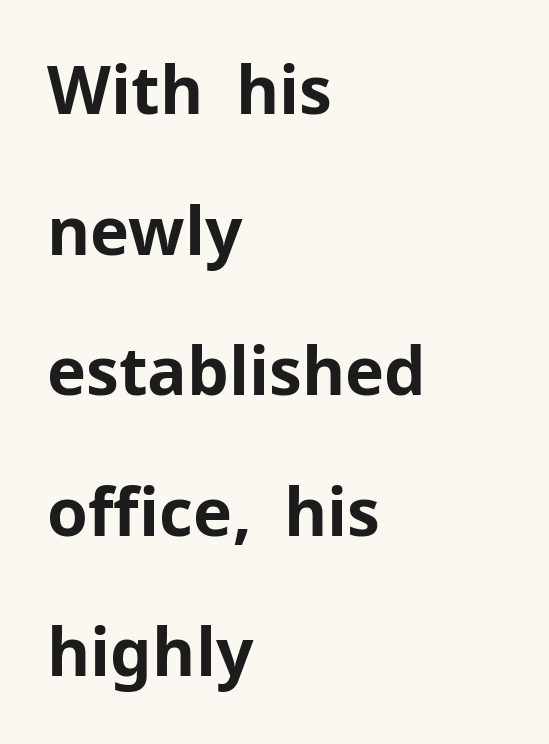
Q: Is the text bold? A: Yes.
Q: Is the text italic (slanted)? A: No, it is upright.
Q: Is the typeface a serif or a sans-serif typeface? A: Sans-serif.
Q: Is the text underlined? A: No.
Q: How is the paragraph aligned? A: Left-aligned.
Q: Is the spacing between letters normal or unusually wide? A: Normal.
Q: Is the spacing between lines tight, normal or loose? A: Loose.
Q: Width (condensed, normal, or wide)? A: Normal.
Q: Stroke contrast? A: Low.
Q: x-height? A: Medium.
Q: Monospaced? A: No.
